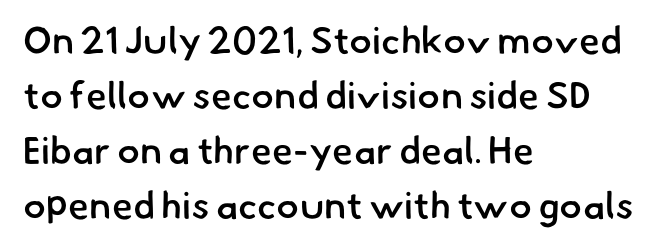
Here the designer chose a conventional face with non-uniform glyph widths. What stands out about the letter spacing? Nothing — it is the standard amount. Nope, no serifs anywhere on these letters. Visually the block forms a straight wall on the left and a jagged coastline on the right. Regular leading. Check under the words: just untouched page.
